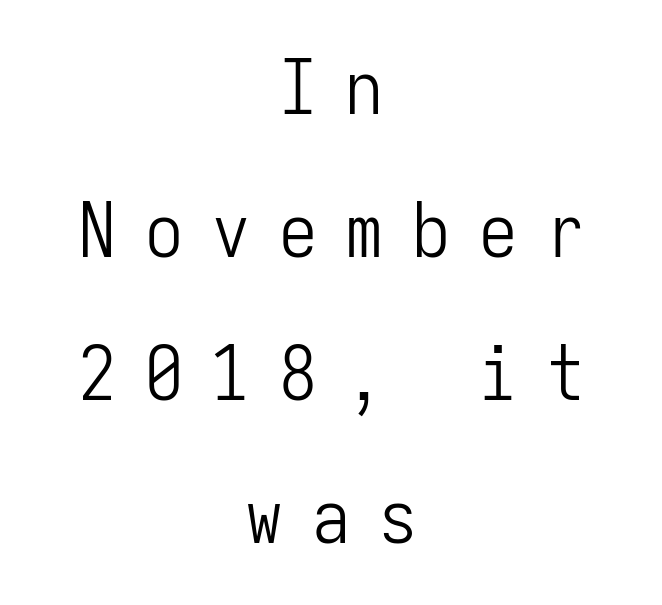
{"serif": "no", "italic": "no", "bold": "no", "weight": "light", "width": "condensed", "stroke_contrast": "low", "x_height": "medium", "monospaced": "yes", "underline": "no", "align": "center", "line_spacing_ratio": 1.88, "letter_spacing": "wide", "letter_spacing_em": 0.38, "glyph_px": 76}
